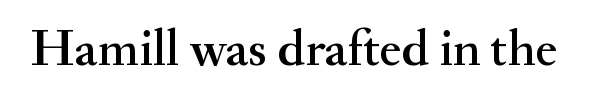
This rendering employs a face with finishing strokes, i.e., a serif. Nobody touched the tracking dial on this one. No word sits above an underline. Note the varied advance widths — an 'i' is clearly narrower than an 'm'. The typography opts for an upright posture over an oblique one.
